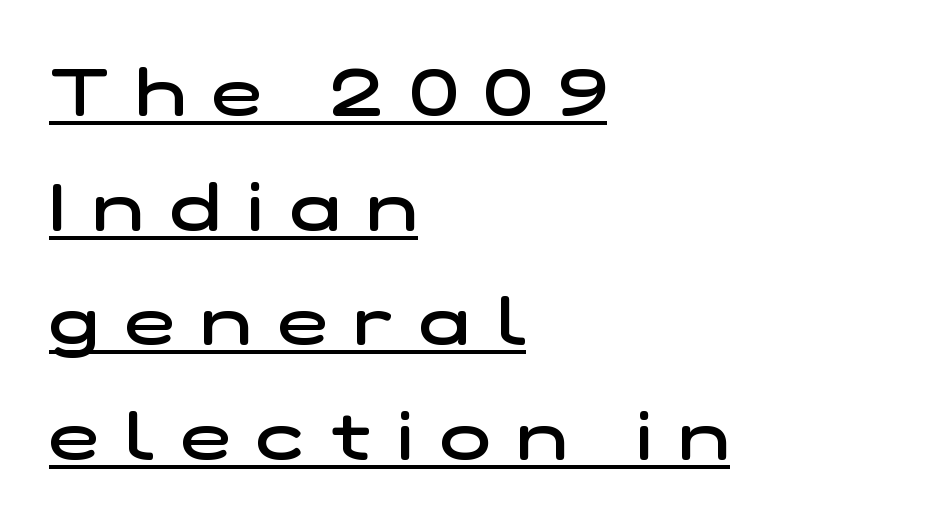
{"serif": "no", "bold": "semi", "weight": "semibold", "width": "wide", "stroke_contrast": "low", "x_height": "medium", "monospaced": "no", "underline": "yes", "align": "left", "line_spacing_ratio": 1.71, "letter_spacing": "wide", "letter_spacing_em": 0.4, "glyph_px": 67}
